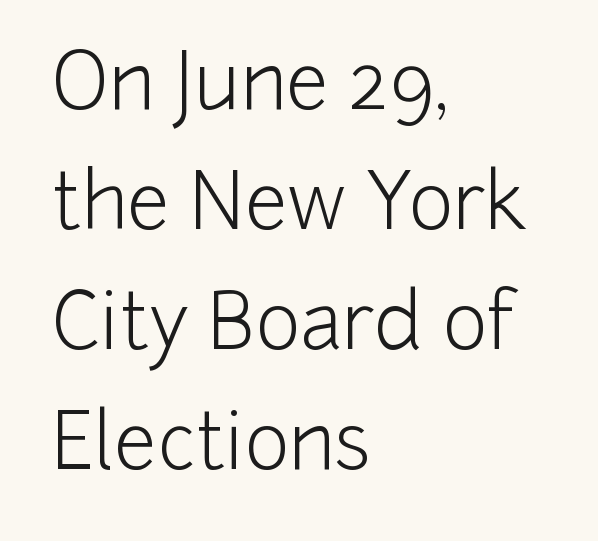
{"serif": "no", "italic": "no", "bold": "no", "weight": "light", "width": "normal", "stroke_contrast": "low", "x_height": "medium", "monospaced": "no", "underline": "no", "align": "left", "line_spacing": "normal", "line_spacing_ratio": 1.56, "letter_spacing": "normal", "letter_spacing_em": 0.0, "glyph_px": 77}
